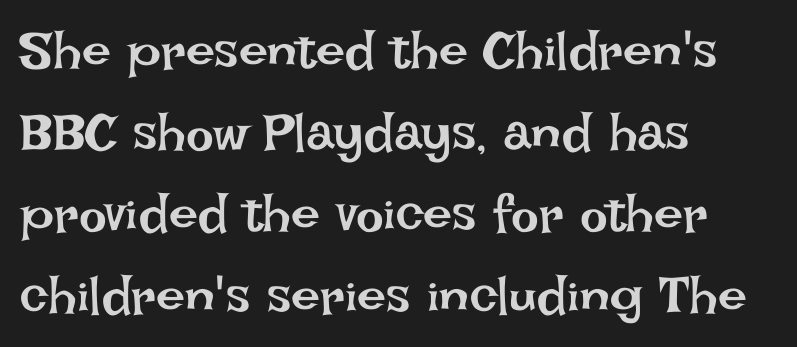
Q: Is the text bold? A: No.
Q: Is the text italic (slanted)? A: No, it is upright.
Q: Is the text underlined? A: No.
Q: How is the paragraph aligned? A: Left-aligned.
Q: Is the spacing between letters normal or unusually wide? A: Normal.
Q: Is the spacing between lines tight, normal or loose? A: Normal.
Q: Width (condensed, normal, or wide)? A: Normal.
Q: Stroke contrast? A: Low.
Q: x-height? A: Large.
Q: Monospaced? A: No.
